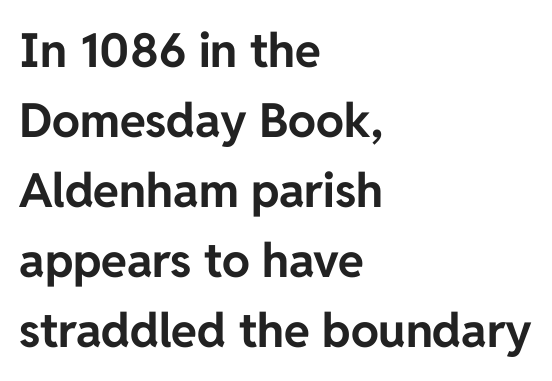
Q: Is the text bold? A: Yes.
Q: Is the text italic (slanted)? A: No, it is upright.
Q: Is the typeface a serif or a sans-serif typeface? A: Sans-serif.
Q: Is the text underlined? A: No.
Q: How is the paragraph aligned? A: Left-aligned.
Q: Is the spacing between letters normal or unusually wide? A: Normal.
Q: Is the spacing between lines tight, normal or loose? A: Normal.
Q: Width (condensed, normal, or wide)? A: Normal.
Q: Stroke contrast? A: Low.
Q: x-height? A: Medium.
Q: Monospaced? A: No.
